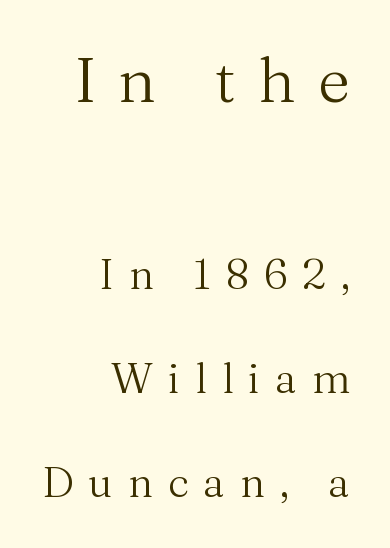
Q: Is the text bold? A: No.
Q: Is the text italic (slanted)? A: No, it is upright.
Q: Is the typeface a serif or a sans-serif typeface? A: Serif.
Q: Is the text underlined? A: No.
Q: How is the paragraph aligned? A: Right-aligned.
Q: Is the spacing between letters normal or unusually wide? A: Unusually wide.
Q: Is the spacing between lines tight, normal or loose? A: Loose.
Q: Which block of text is set in a larger size, the first (top) or the second (bottom)? A: The first (top) one.
Q: Width (condensed, normal, or wide)? A: Normal.
Q: Stroke contrast? A: Medium.
Q: x-height? A: Medium.
Q: Monospaced? A: No.
